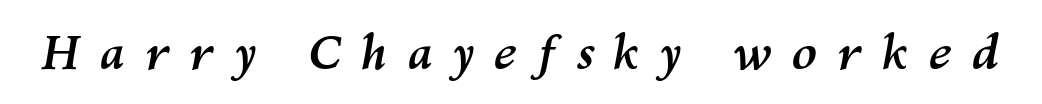
{"italic": "yes", "lean": "right", "slant_degrees": 10, "bold": "yes", "weight": "semibold", "width": "normal", "stroke_contrast": "medium", "x_height": "medium", "monospaced": "no", "underline": "no", "letter_spacing": "wide", "letter_spacing_em": 0.41, "glyph_px": 47}
